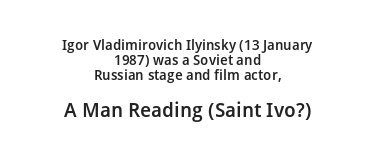
{"italic": "no", "bold": "semi", "underline": "no", "align": "center", "line_spacing": "tight", "line_spacing_ratio": 1.08, "letter_spacing": "normal", "letter_spacing_em": 0.0, "larger_block": "second", "size_ratio": 1.43, "glyph_px": 20}
